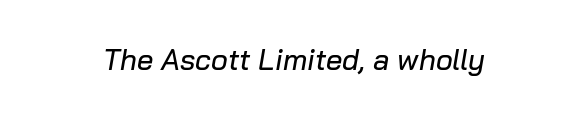
Q: Is the text italic (slanted)? A: Yes, it leans right by about 10 degrees.
Q: Is the text underlined? A: No.
Q: Is the spacing between letters normal or unusually wide? A: Normal.
Q: Width (condensed, normal, or wide)? A: Normal.
Q: Stroke contrast? A: Low.
Q: x-height? A: Medium.
Q: Monospaced? A: No.
